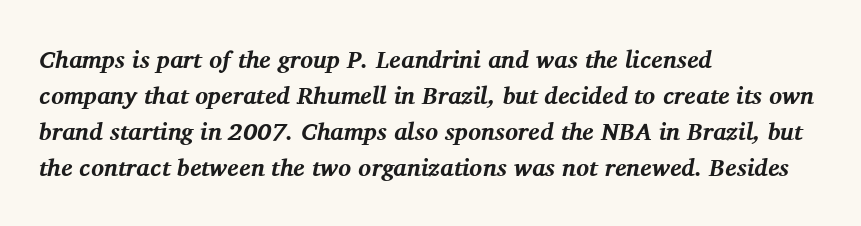
The image shows 24 px bold type, italic (leaning right); set left-aligned, normal line spacing (1.5x), normal letter spacing, not underlined.
